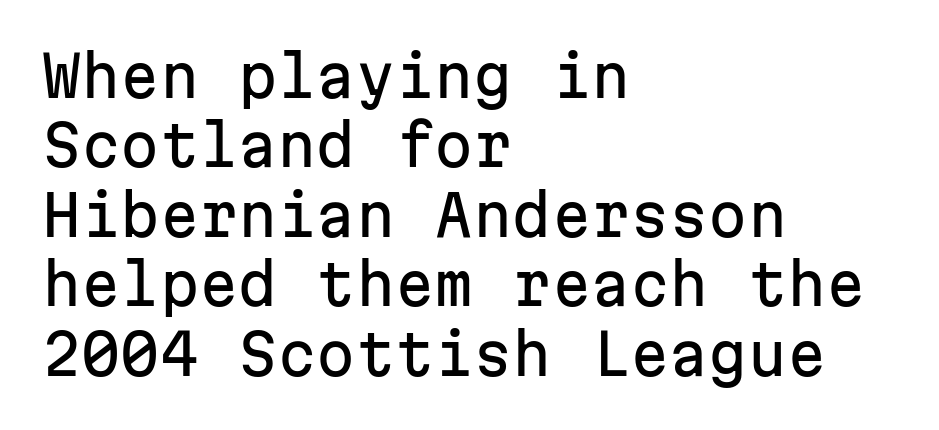
Tracking here is standard; glyphs follow each other at the usual distance. Is there any slant? The stems are plumb. Line starts are locked; line ends wander. The space directly below the letters is spotless.
